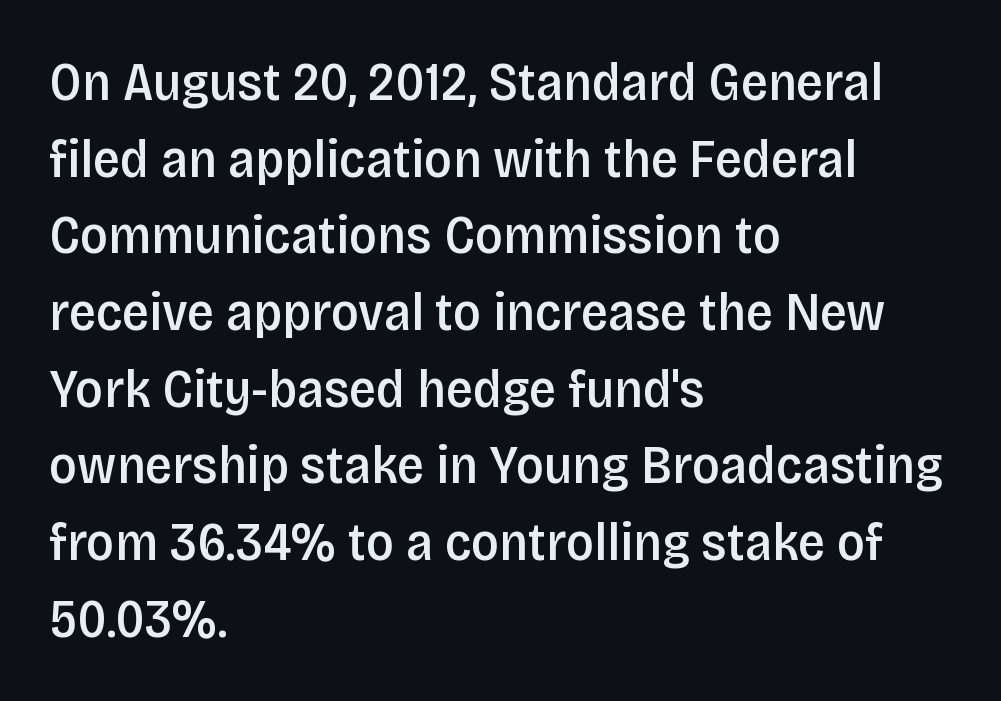
{"serif": "no", "italic": "no", "bold": "semi", "weight": "semibold", "width": "condensed", "stroke_contrast": "low", "x_height": "large", "monospaced": "no", "underline": "no", "align": "left", "line_spacing": "normal", "line_spacing_ratio": 1.42, "letter_spacing": "normal", "letter_spacing_em": 0.0, "glyph_px": 54}
